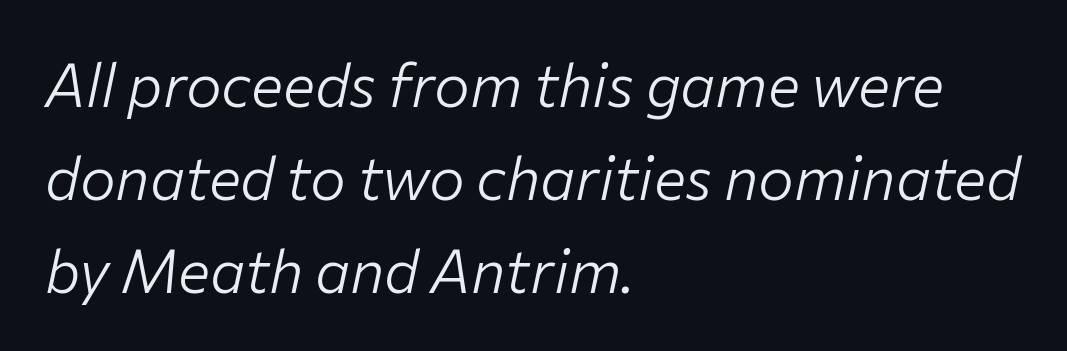
The glyphs look as if they've been sheared to an angle. Weight class: somewhere from thin through regular. The foot of each line stays bare and open. Rows of type keep a routine distance in the vertical direction.
